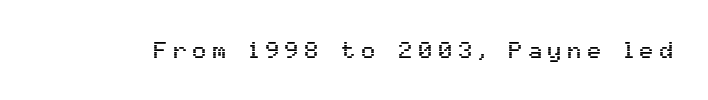
Q: Is the text italic (slanted)? A: No, it is upright.
Q: Is the text underlined? A: No.
Q: Is the spacing between letters normal or unusually wide? A: Unusually wide.
